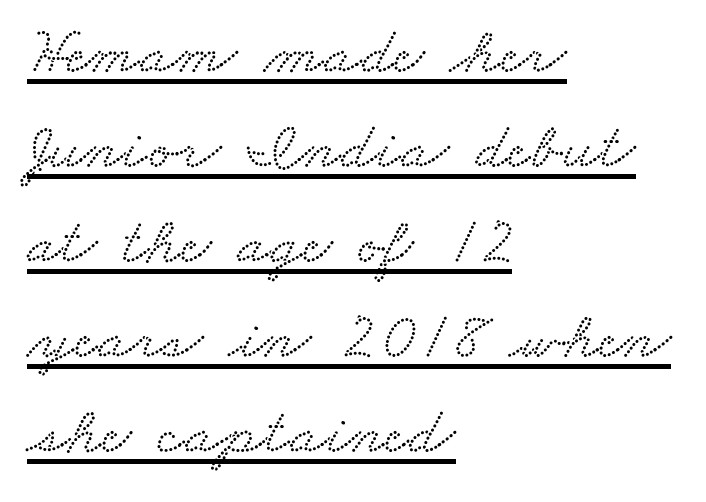
Q: Is the typeface a serif or a sans-serif typeface? A: Serif.
Q: Is the text underlined? A: Yes.
Q: How is the paragraph aligned? A: Left-aligned.
Q: Is the spacing between letters normal or unusually wide? A: Normal.
Q: Is the spacing between lines tight, normal or loose? A: Normal.
Q: Width (condensed, normal, or wide)? A: Wide.
Q: Stroke contrast? A: Low.
Q: x-height? A: Small.
Q: Monospaced? A: No.
